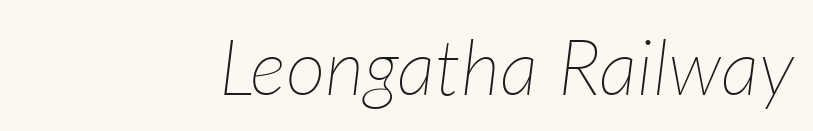
The image shows 77 px thin type, italic (leaning right); set right-aligned, normal letter spacing, not underlined; low stroke contrast and a medium x-height.
